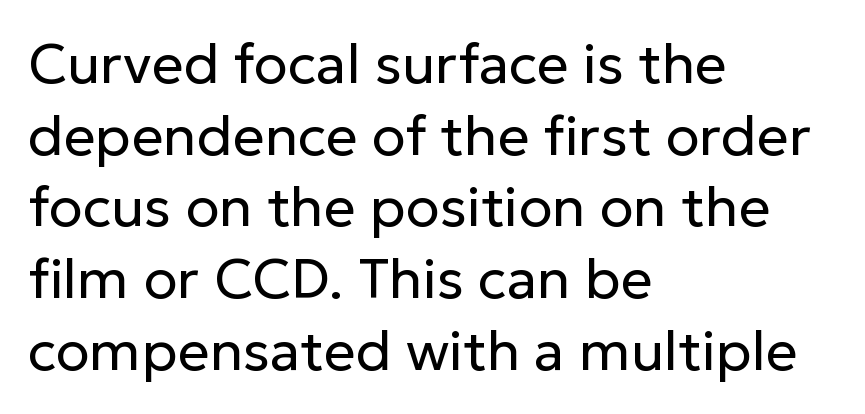
Q: Is the text bold? A: No.
Q: Is the text italic (slanted)? A: No, it is upright.
Q: Is the typeface a serif or a sans-serif typeface? A: Sans-serif.
Q: Is the text underlined? A: No.
Q: How is the paragraph aligned? A: Left-aligned.
Q: Is the spacing between letters normal or unusually wide? A: Normal.
Q: Is the spacing between lines tight, normal or loose? A: Normal.
Q: Width (condensed, normal, or wide)? A: Normal.
Q: Stroke contrast? A: Low.
Q: x-height? A: Medium.
Q: Monospaced? A: No.
